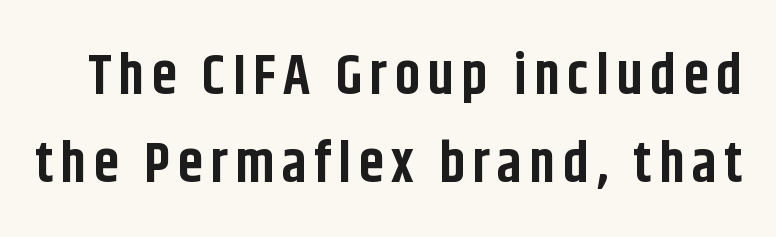
Type without underlining. Whoever set this chose a conventional vertical rhythm. The rendering uses natural spacing where letterforms have individual widths. Heavy-handed strokes throughout: this text is bold. Regarding serifs, this sample does without them. Posture: vertical.
